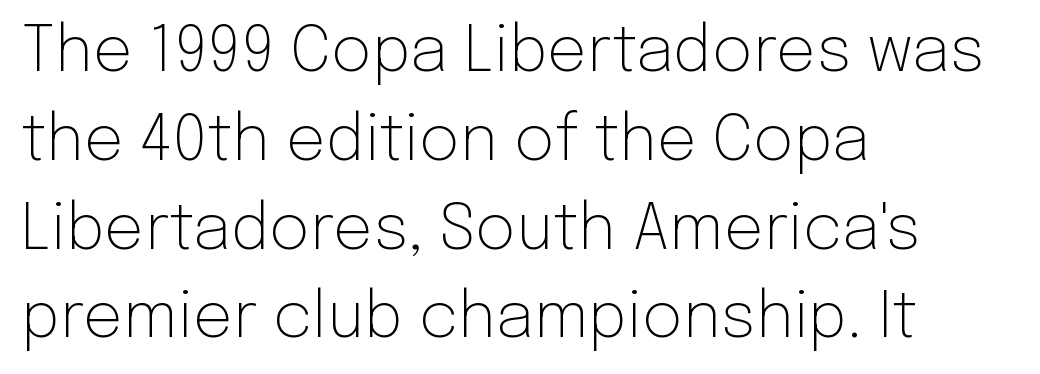
The image shows 63 px light sans-serif type, upright; set left-aligned, normal line spacing (1.41x), normal letter spacing, not underlined; low stroke contrast and a medium x-height.
